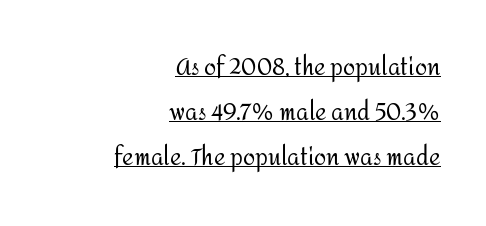
{"italic": "no", "bold": "no", "underline": "yes", "align": "right", "line_spacing": "loose", "line_spacing_ratio": 2.04, "letter_spacing": "normal", "letter_spacing_em": 0.0, "glyph_px": 22}
